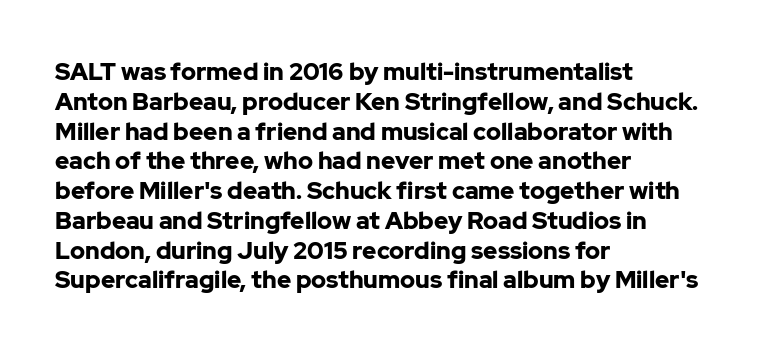
The image shows 24 px bold type, upright; set left-aligned, line spacing 1.24x, normal letter spacing, not underlined.
